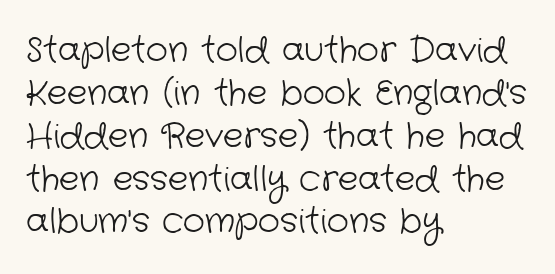
Q: Is the text bold? A: No.
Q: Is the typeface a serif or a sans-serif typeface? A: Sans-serif.
Q: Is the text underlined? A: No.
Q: How is the paragraph aligned? A: Left-aligned.
Q: Is the spacing between letters normal or unusually wide? A: Normal.
Q: Is the spacing between lines tight, normal or loose? A: Normal.
Q: Width (condensed, normal, or wide)? A: Normal.
Q: Stroke contrast? A: Low.
Q: x-height? A: Medium.
Q: Monospaced? A: No.
